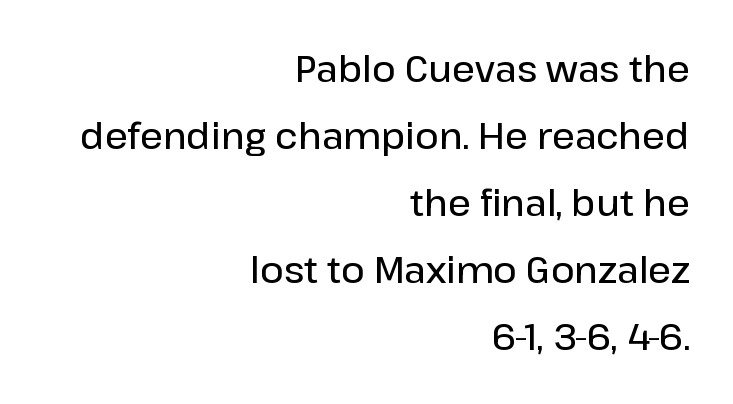
This is the regular roman posture of the typeface. The text block is weighted toward the right margin, trailing off unevenly leftward. The typeface chosen for these lines omits serifs. Letter spacing: default. The face used here is proportionally spaced, like ordinary book or web type.
